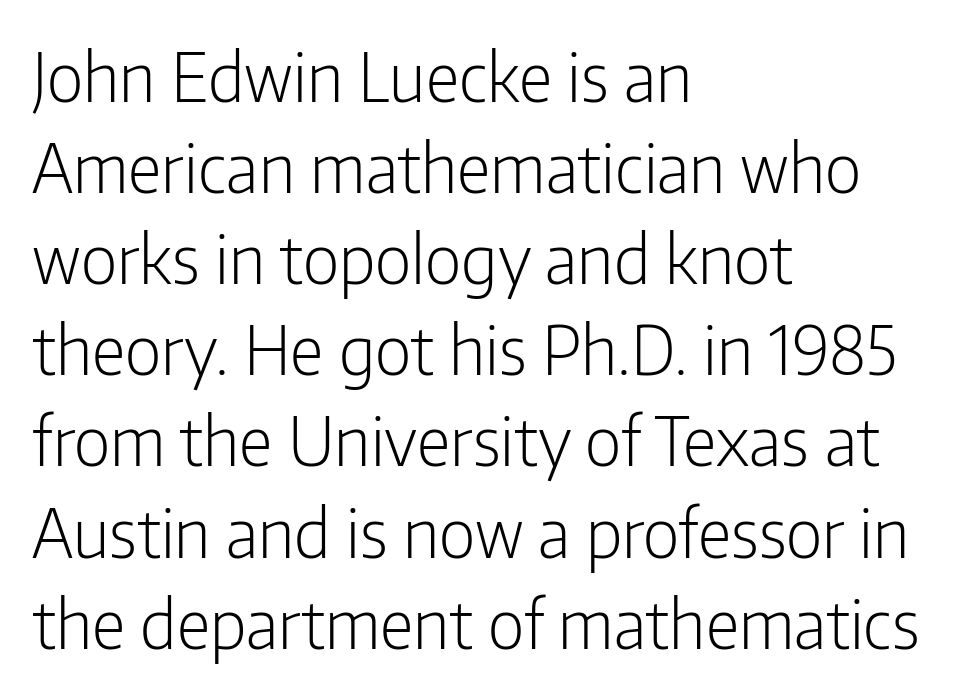
The image shows 67 px light, condensed sans-serif type, upright; set left-aligned, normal line spacing (1.36x), normal letter spacing, not underlined; low stroke contrast and a medium x-height.
